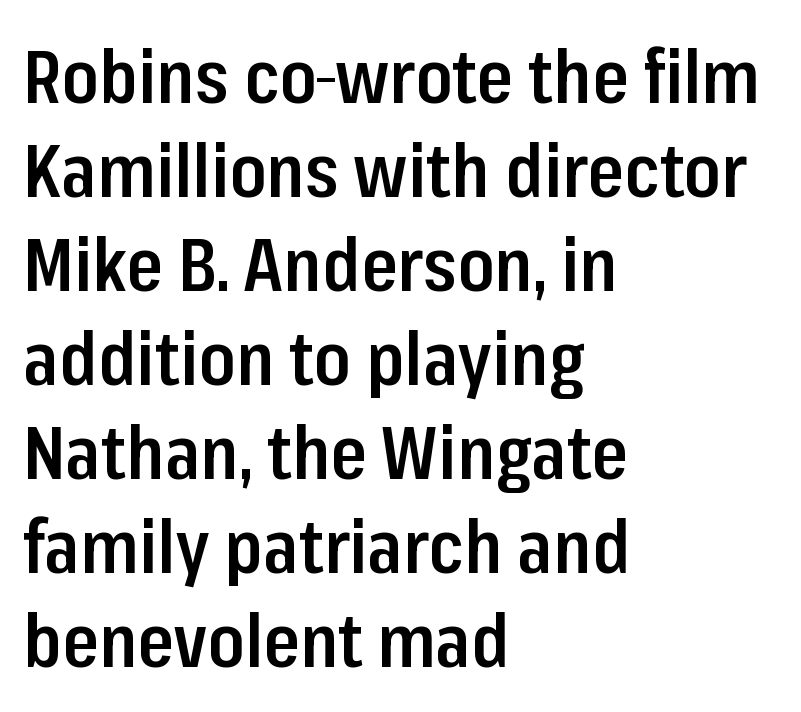
Q: Is the text bold? A: Semi-bold.
Q: Is the text italic (slanted)? A: No, it is upright.
Q: Is the typeface a serif or a sans-serif typeface? A: Sans-serif.
Q: Is the text underlined? A: No.
Q: How is the paragraph aligned? A: Left-aligned.
Q: Is the spacing between letters normal or unusually wide? A: Normal.
Q: Is the spacing between lines tight, normal or loose? A: Normal.
Q: Width (condensed, normal, or wide)? A: Condensed.
Q: Stroke contrast? A: Low.
Q: x-height? A: Medium.
Q: Monospaced? A: No.
